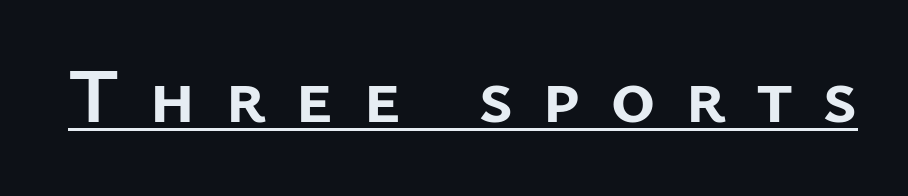
{"serif": "no", "italic": "no", "bold": "yes", "weight": "semibold", "width": "normal", "stroke_contrast": "low", "x_height": "medium", "monospaced": "no", "underline": "yes", "letter_spacing": "wide", "letter_spacing_em": 0.38, "glyph_px": 77}
